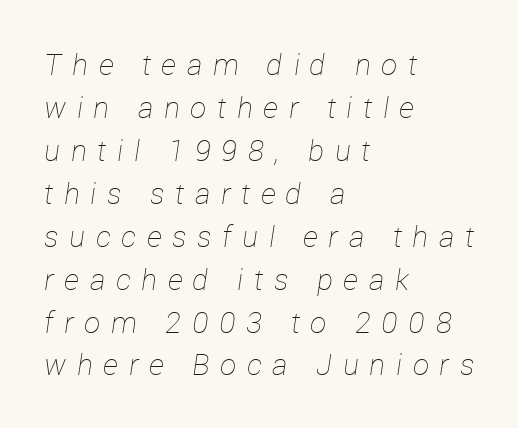
{"italic": "yes", "lean": "right", "slant_degrees": 12, "bold": "no", "weight": "thin", "width": "normal", "stroke_contrast": "low", "x_height": "medium", "monospaced": "no", "underline": "no", "align": "left", "line_spacing": "normal", "line_spacing_ratio": 1.48, "letter_spacing": "wide", "letter_spacing_em": 0.37, "glyph_px": 29}
